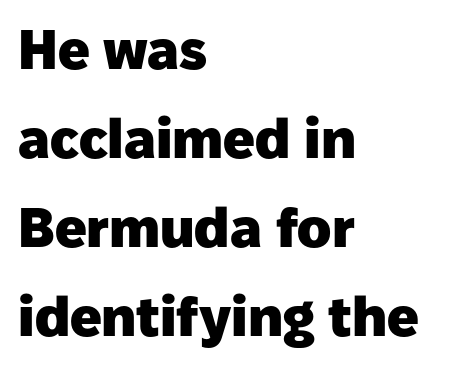
The image shows 56 px heavy sans-serif type, upright; set left-aligned, normal line spacing (1.59x), normal letter spacing, not underlined; low stroke contrast and a medium x-height.
